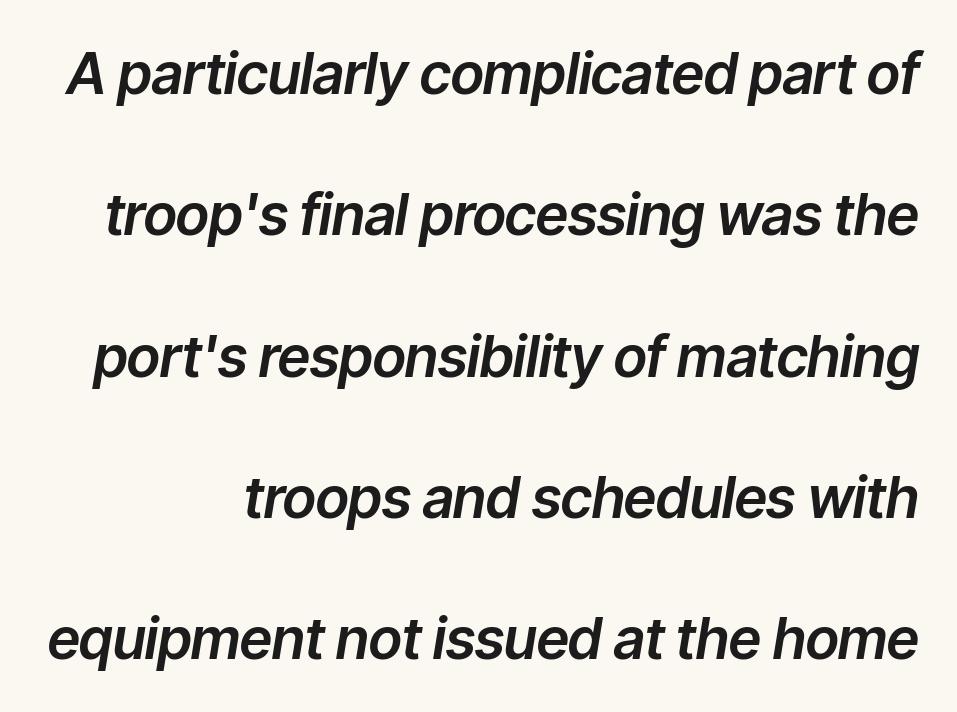
{"italic": "yes", "lean": "right", "slant_degrees": 9, "width": "normal", "stroke_contrast": "low", "x_height": "medium", "monospaced": "no", "underline": "no", "line_spacing": "loose", "line_spacing_ratio": 2.48, "letter_spacing": "normal", "letter_spacing_em": 0.0, "glyph_px": 57}
